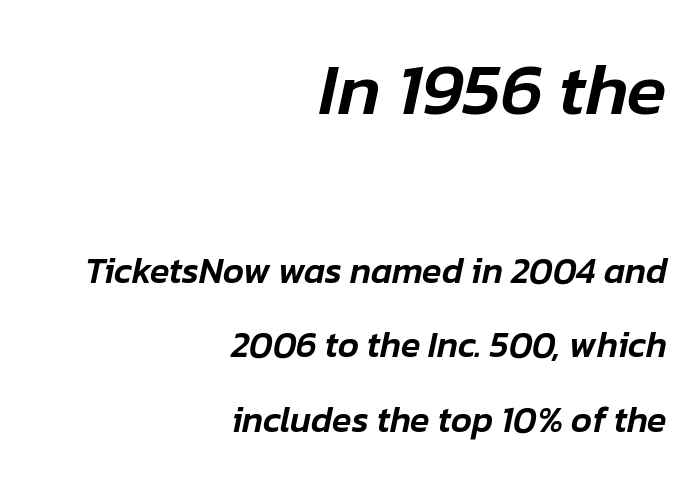
{"italic": "yes", "lean": "right", "slant_degrees": 12, "width": "normal", "stroke_contrast": "low", "x_height": "medium", "monospaced": "no", "underline": "no", "align": "right", "line_spacing": "loose", "line_spacing_ratio": 2.07, "letter_spacing": "normal", "letter_spacing_em": 0.0, "larger_block": "first", "size_ratio": 2.03, "glyph_px": 73}
